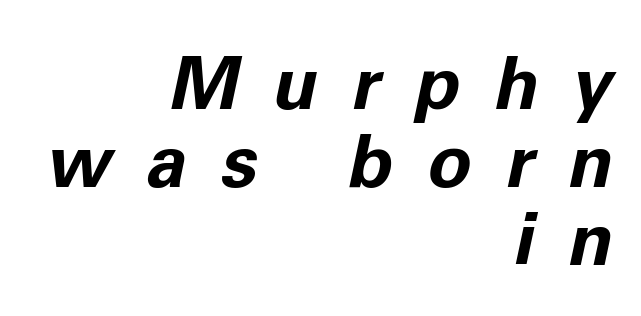
{"italic": "yes", "lean": "right", "slant_degrees": 11, "bold": "yes", "weight": "bold", "width": "normal", "stroke_contrast": "low", "x_height": "medium", "monospaced": "no", "underline": "no", "align": "right", "line_spacing": "tight", "line_spacing_ratio": 1.07, "letter_spacing": "wide", "letter_spacing_em": 0.47, "glyph_px": 73}
